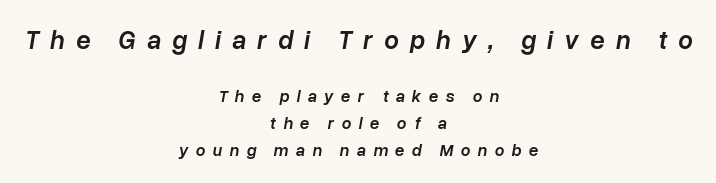
{"italic": "yes", "lean": "right", "slant_degrees": 10, "bold": "semi", "underline": "no", "align": "center", "line_spacing": "normal", "line_spacing_ratio": 1.61, "letter_spacing": "wide", "letter_spacing_em": 0.43, "larger_block": "first", "size_ratio": 1.53, "glyph_px": 26}
